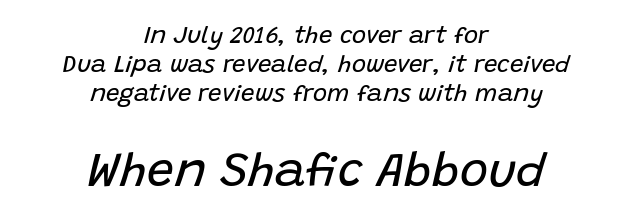
The image shows 48 px regular-weight type, italic (leaning right); set centered, line spacing 1.2x, normal letter spacing, not underlined; the second (bottom) block is 2.0x larger; low stroke contrast and a large x-height.
